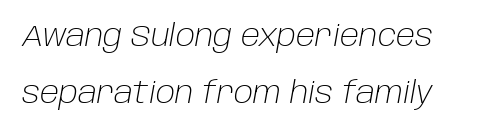
{"italic": "yes", "lean": "right", "slant_degrees": 10, "bold": "no", "weight": "light", "width": "normal", "stroke_contrast": "low", "x_height": "large", "monospaced": "no", "underline": "no", "line_spacing": "loose", "line_spacing_ratio": 1.9, "letter_spacing": "normal", "letter_spacing_em": 0.0, "glyph_px": 30}
